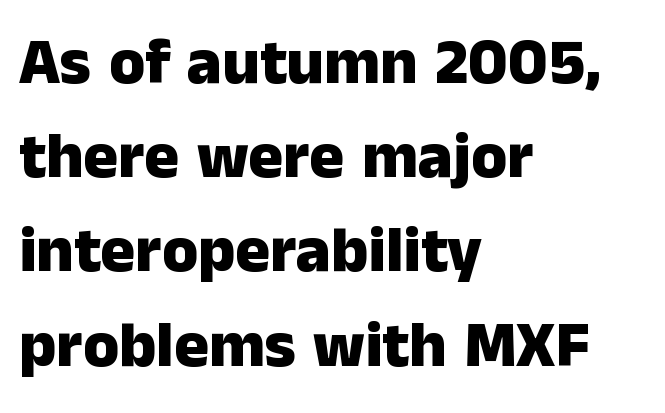
Q: Is the text bold? A: Yes.
Q: Is the text italic (slanted)? A: No, it is upright.
Q: Is the typeface a serif or a sans-serif typeface? A: Sans-serif.
Q: Is the text underlined? A: No.
Q: How is the paragraph aligned? A: Left-aligned.
Q: Is the spacing between letters normal or unusually wide? A: Normal.
Q: Is the spacing between lines tight, normal or loose? A: Normal.
Q: Width (condensed, normal, or wide)? A: Normal.
Q: Stroke contrast? A: Low.
Q: x-height? A: Medium.
Q: Monospaced? A: No.
